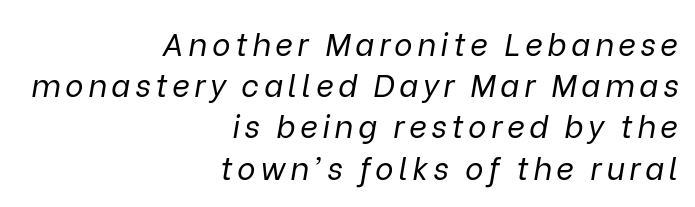
The image shows 31 px regular-weight type, italic (leaning right); set right-aligned, normal line spacing (1.33x), not underlined; low stroke contrast and a medium x-height.
